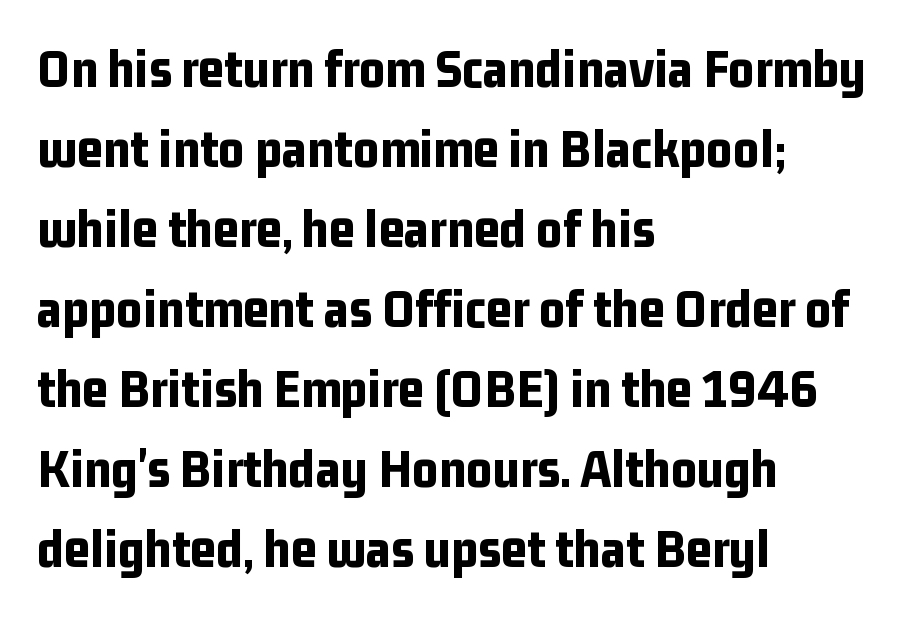
{"serif": "no", "italic": "no", "bold": "yes", "weight": "bold", "width": "condensed", "stroke_contrast": "low", "x_height": "medium", "monospaced": "no", "underline": "no", "align": "left", "line_spacing": "normal", "line_spacing_ratio": 1.43, "letter_spacing": "normal", "letter_spacing_em": 0.0, "glyph_px": 56}
